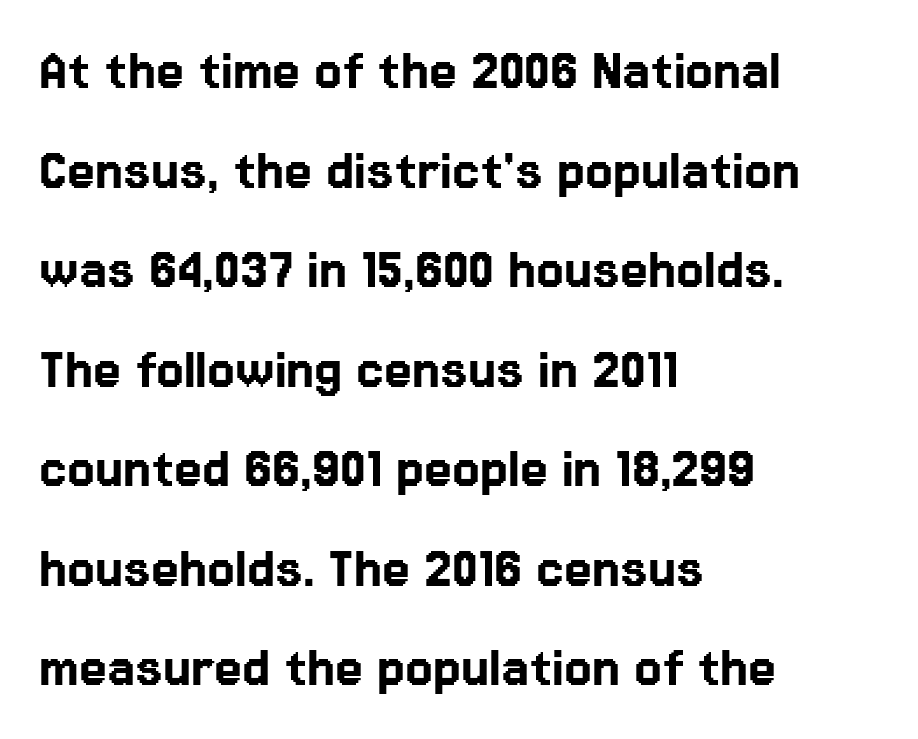
Q: Is the text italic (slanted)? A: No, it is upright.
Q: Is the typeface a serif or a sans-serif typeface? A: Sans-serif.
Q: Is the text underlined? A: No.
Q: How is the paragraph aligned? A: Left-aligned.
Q: Is the spacing between letters normal or unusually wide? A: Normal.
Q: Is the spacing between lines tight, normal or loose? A: Normal.
Q: Width (condensed, normal, or wide)? A: Normal.
Q: Stroke contrast? A: Low.
Q: x-height? A: Medium.
Q: Monospaced? A: No.
